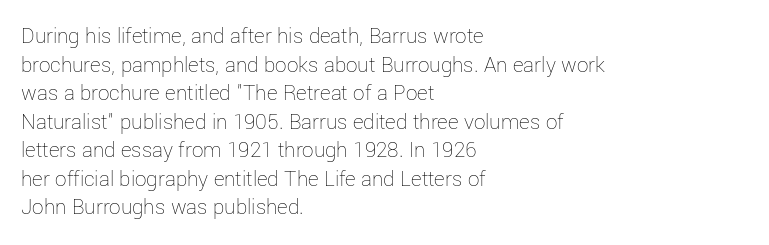
The image shows 23 px text type, upright; set left-aligned, line spacing 1.24x, normal letter spacing, not underlined.
